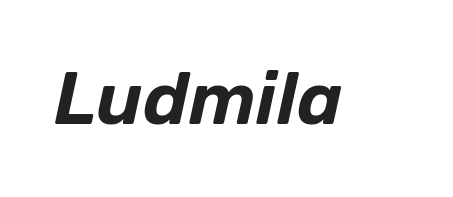
Q: Is the text italic (slanted)? A: Yes, it leans right by about 12 degrees.
Q: Is the text underlined? A: No.
Q: Is the spacing between letters normal or unusually wide? A: Normal.
Q: Width (condensed, normal, or wide)? A: Normal.
Q: Stroke contrast? A: Low.
Q: x-height? A: Medium.
Q: Monospaced? A: No.
